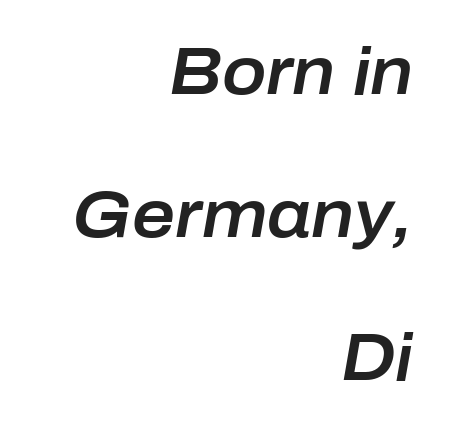
{"italic": "yes", "lean": "right", "slant_degrees": 10, "width": "normal", "stroke_contrast": "low", "x_height": "medium", "monospaced": "no", "underline": "no", "align": "right", "line_spacing": "loose", "line_spacing_ratio": 2.17, "letter_spacing": "normal", "letter_spacing_em": 0.0, "glyph_px": 66}
